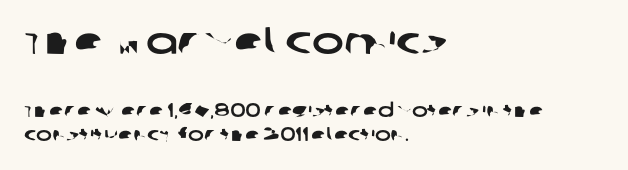
Q: Is the typeface a serif or a sans-serif typeface? A: Sans-serif.
Q: Is the text underlined? A: No.
Q: How is the paragraph aligned? A: Left-aligned.
Q: Is the spacing between letters normal or unusually wide? A: Normal.
Q: Is the spacing between lines tight, normal or loose? A: Normal.
Q: Which block of text is set in a larger size, the first (top) or the second (bottom)? A: The first (top) one.
Q: Width (condensed, normal, or wide)? A: Wide.
Q: Stroke contrast? A: Low.
Q: x-height? A: Large.
Q: Monospaced? A: No.
